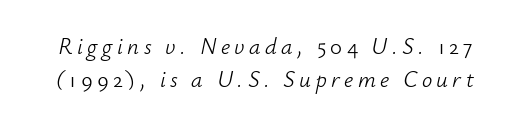
Q: Is the text bold? A: No.
Q: Is the text italic (slanted)? A: Yes, it leans right by about 12 degrees.
Q: Is the text underlined? A: No.
Q: Is the spacing between lines tight, normal or loose? A: Normal.
